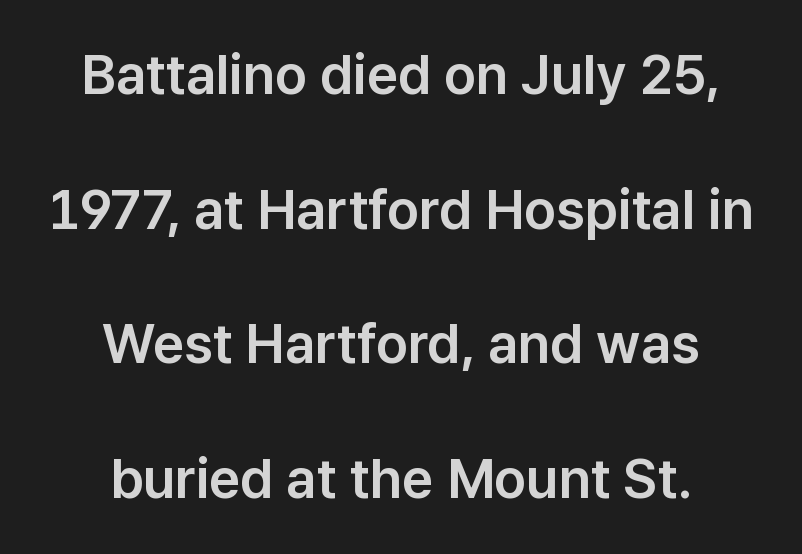
{"serif": "no", "italic": "no", "width": "normal", "stroke_contrast": "low", "x_height": "medium", "monospaced": "no", "underline": "no", "align": "center", "line_spacing": "loose", "line_spacing_ratio": 2.45, "letter_spacing": "normal", "letter_spacing_em": 0.0, "glyph_px": 55}
